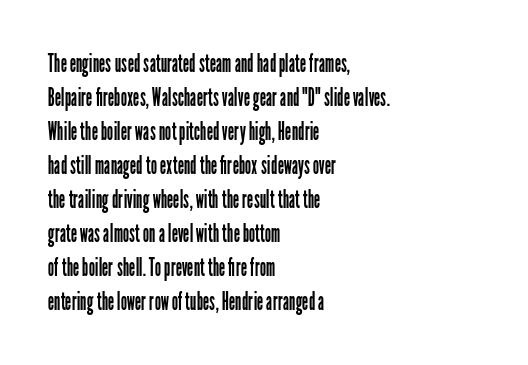
The image shows 25 px text type, upright; set left-aligned, normal line spacing (1.36x), normal letter spacing, not underlined.
